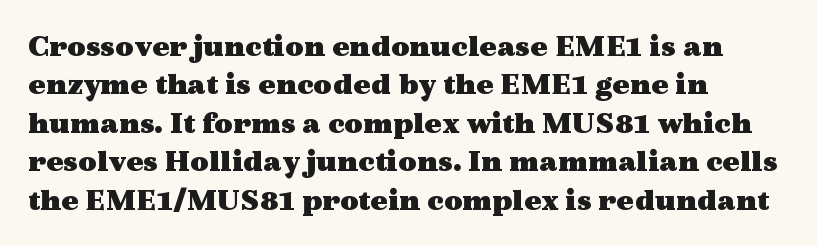
The image shows 32 px heavy, wide serif type, upright; set left-aligned, line spacing 1.2x, normal letter spacing, not underlined; a medium x-height.
